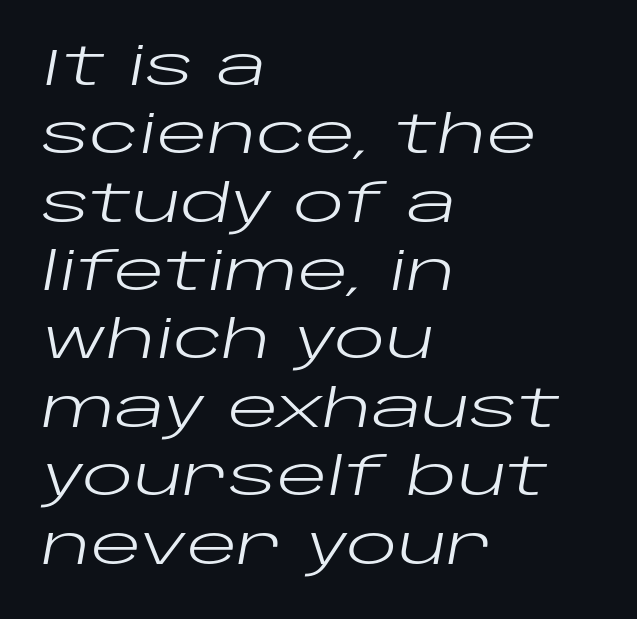
A classic flush-left, rag-right setting is used for this passage. Reading down the column, the eye jumps a familiar distance to each next line. This sample has the flowing, uneven cadence of proportional lettering. Short note: letters normally spaced. Is the type slanted? Yes — the strokes lean at a clear angle.
